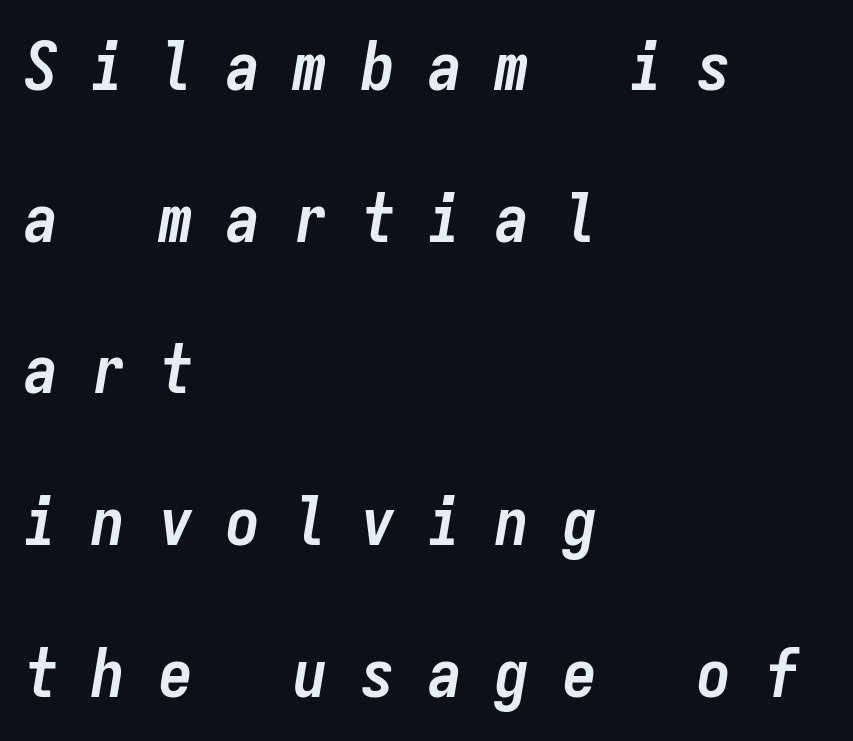
{"italic": "yes", "lean": "right", "slant_degrees": 9, "bold": "yes", "weight": "semibold", "width": "condensed", "stroke_contrast": "low", "x_height": "medium", "monospaced": "yes", "underline": "no", "align": "left", "line_spacing": "loose", "line_spacing_ratio": 2.23, "letter_spacing": "wide", "letter_spacing_em": 0.49, "glyph_px": 68}
